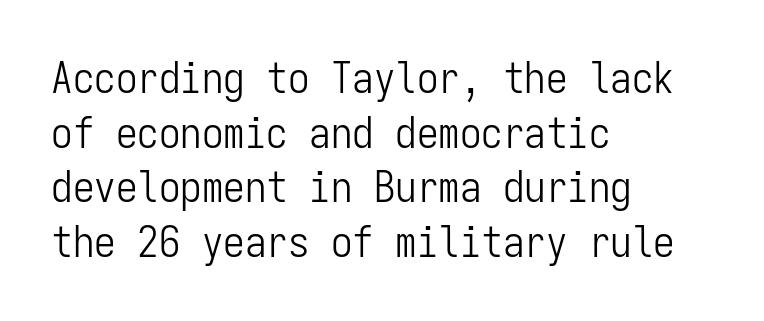
It's the straight-up-and-down kind of type. What kind of face is this? One without serifs — a sans. The horizontal fit of the characters is conventional and even. The vertical gap from one line to the next is medium. The typesetting does not lean heavy: it is not bold.
